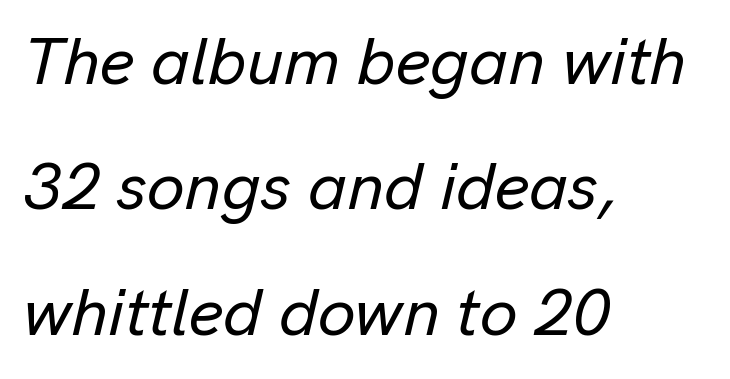
{"italic": "yes", "lean": "right", "slant_degrees": 13, "width": "normal", "stroke_contrast": "low", "x_height": "medium", "monospaced": "no", "underline": "no", "align": "left", "line_spacing_ratio": 1.87, "letter_spacing": "normal", "letter_spacing_em": 0.0, "glyph_px": 67}
